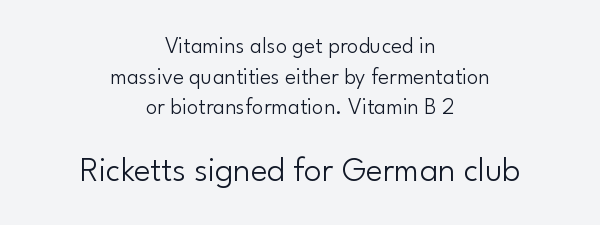
Q: Is the text bold? A: No.
Q: Is the text italic (slanted)? A: No, it is upright.
Q: Is the typeface a serif or a sans-serif typeface? A: Sans-serif.
Q: Is the text underlined? A: No.
Q: How is the paragraph aligned? A: Centered.
Q: Is the spacing between letters normal or unusually wide? A: Normal.
Q: Is the spacing between lines tight, normal or loose? A: Normal.
Q: Which block of text is set in a larger size, the first (top) or the second (bottom)? A: The second (bottom) one.
Q: Width (condensed, normal, or wide)? A: Normal.
Q: Stroke contrast? A: Low.
Q: x-height? A: Small.
Q: Monospaced? A: No.
